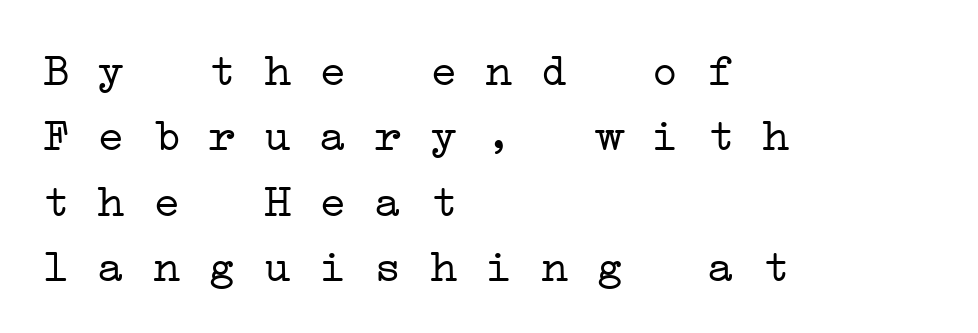
{"serif": "yes", "bold": "no", "weight": "light", "width": "wide", "stroke_contrast": "low", "x_height": "medium", "monospaced": "yes", "underline": "no", "align": "left", "line_spacing": "normal", "line_spacing_ratio": 1.42, "letter_spacing": "normal", "letter_spacing_em": 0.0, "glyph_px": 46}
